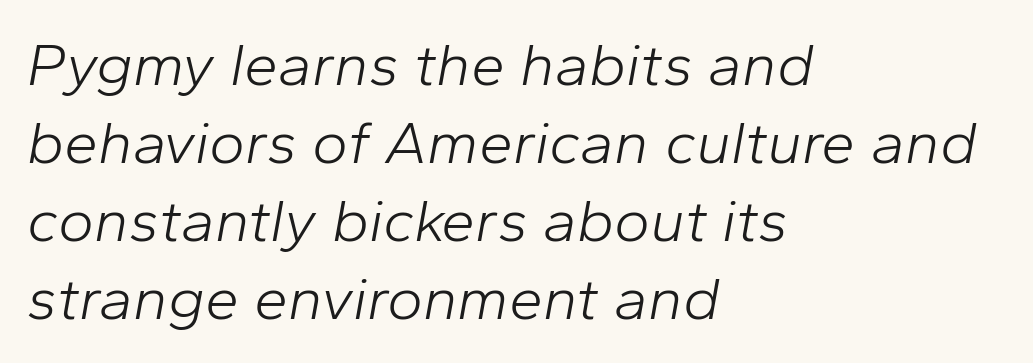
The image shows 61 px light type, italic (leaning right); set left-aligned, normal line spacing (1.28x), normal letter spacing, not underlined; low stroke contrast and a medium x-height.
